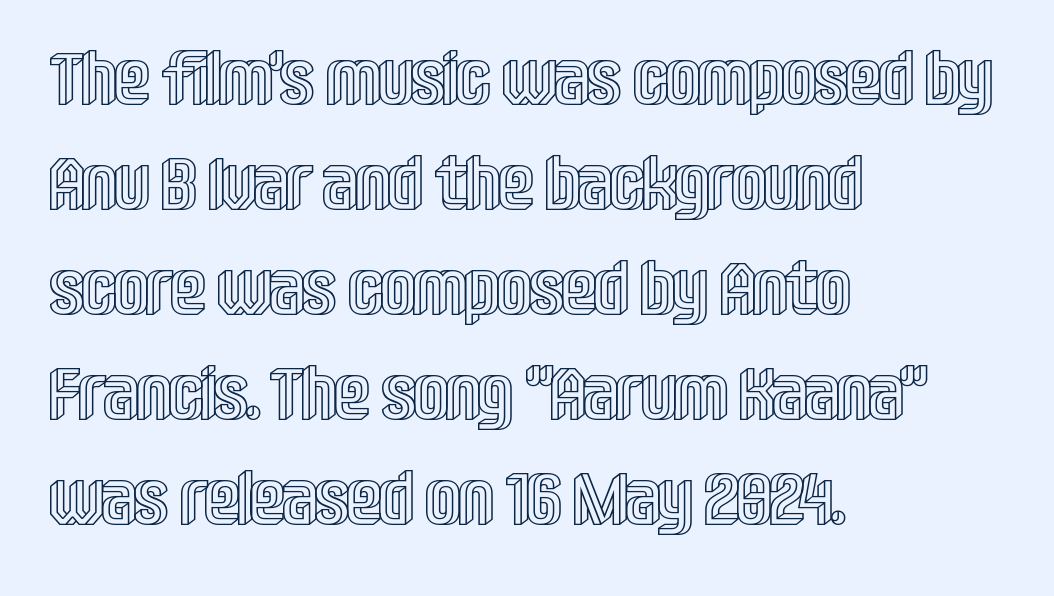
The image shows 75 px condensed type, upright; set left-aligned, normal line spacing (1.4x), normal letter spacing, not underlined; a large x-height.
